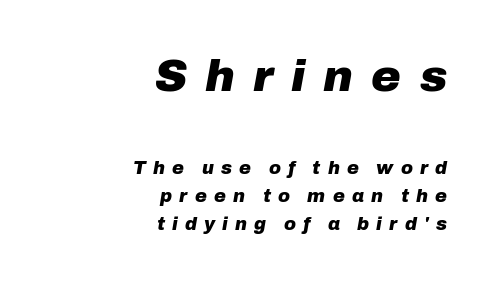
This layout puts the oversized block above and the modest block below. The specimen reads as italic at a glance. A typesetter would call this proportional, since set widths differ per character. Only glyphs here, with clear space below each row. This rendering widens character spacing well past its baseline value. These words are printed bold, with thick strokes throughout.
